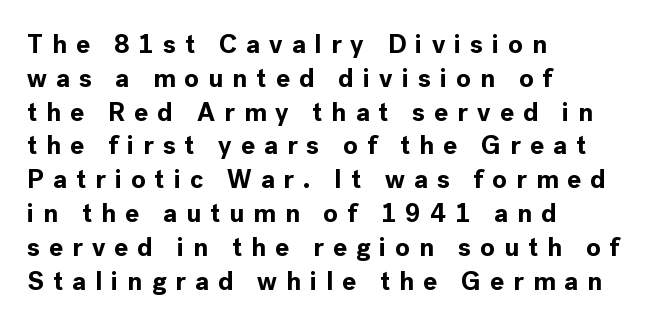
Q: Is the text bold? A: Yes.
Q: Is the text italic (slanted)? A: No, it is upright.
Q: Is the text underlined? A: No.
Q: How is the paragraph aligned? A: Left-aligned.
Q: Is the spacing between letters normal or unusually wide? A: Unusually wide.
Q: Is the spacing between lines tight, normal or loose? A: Normal.
